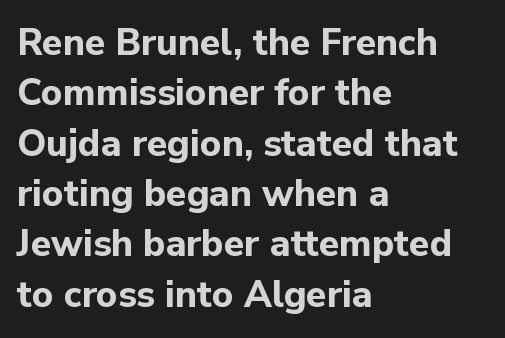
{"serif": "no", "italic": "no", "bold": "yes", "weight": "bold", "width": "normal", "stroke_contrast": "low", "x_height": "medium", "monospaced": "no", "underline": "no", "align": "left", "line_spacing": "normal", "line_spacing_ratio": 1.36, "letter_spacing": "normal", "letter_spacing_em": 0.0, "glyph_px": 37}
